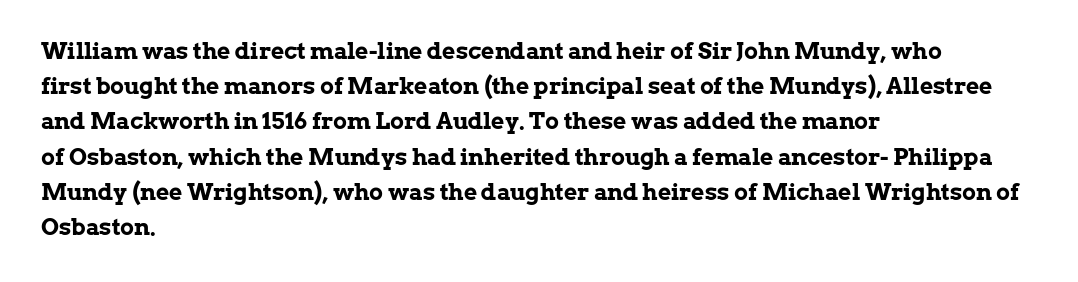
{"italic": "no", "bold": "yes", "underline": "no", "align": "left", "line_spacing": "normal", "line_spacing_ratio": 1.53, "letter_spacing": "normal", "letter_spacing_em": 0.0, "glyph_px": 23}
